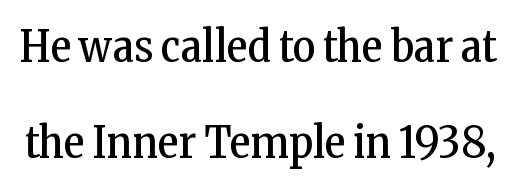
This is not heavy type; no bold has been used. Nobody drew a line under any word here. The typeface chosen for these lines features serifs. Note the varied advance widths — an 'i' is clearly narrower than an 'm'.
